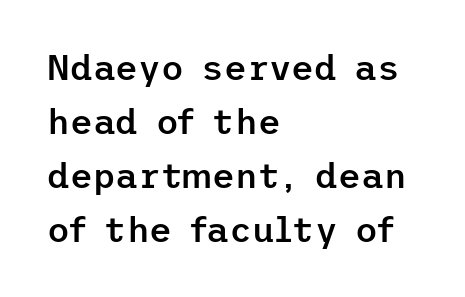
The letters stand straight up with perfectly vertical stems. The typeface chosen for these lines omits serifs. This sample uses plain, unmodified letter spacing. Line beginnings align vertically; line endings do not. The strokes are fattened partway — semibold, not bold. The rendering uses a moderate line-height, typical for paragraphs.
